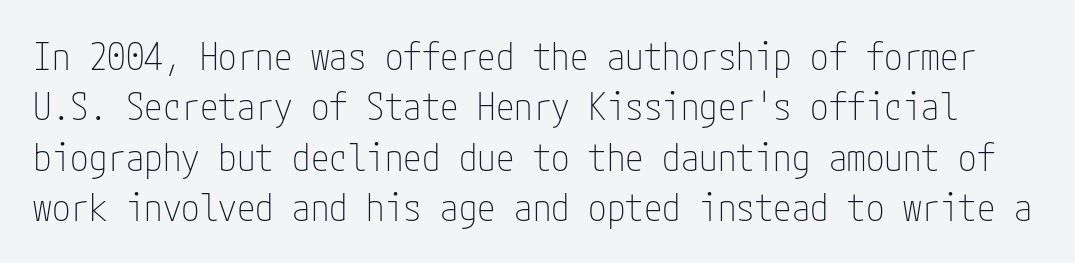
Q: Is the text bold? A: No.
Q: Is the text italic (slanted)? A: No, it is upright.
Q: Is the typeface a serif or a sans-serif typeface? A: Sans-serif.
Q: Is the text underlined? A: No.
Q: Is the spacing between letters normal or unusually wide? A: Normal.
Q: Is the spacing between lines tight, normal or loose? A: Normal.
Q: Width (condensed, normal, or wide)? A: Condensed.
Q: Stroke contrast? A: Low.
Q: x-height? A: Medium.
